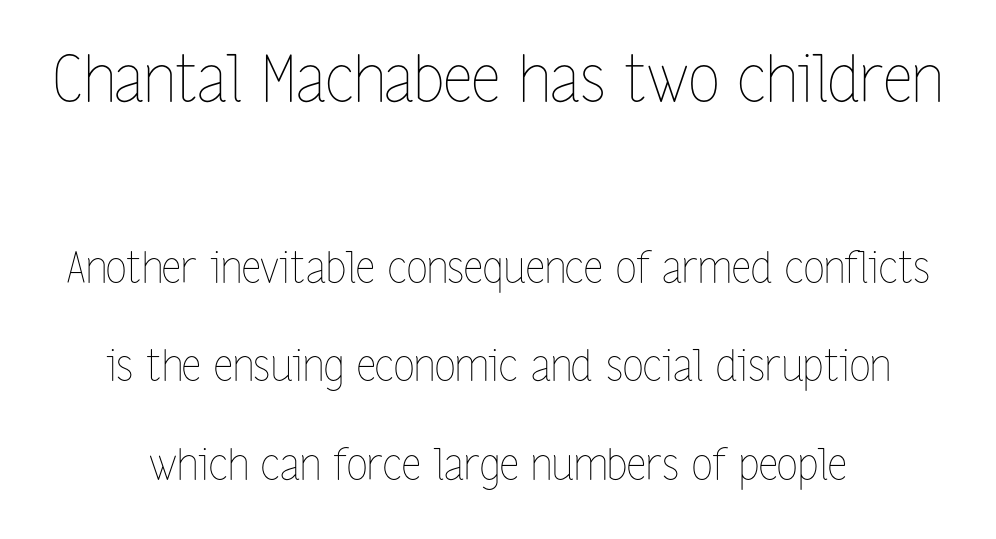
{"italic": "no", "bold": "no", "weight": "thin", "width": "condensed", "stroke_contrast": "low", "x_height": "medium", "monospaced": "no", "underline": "no", "align": "center", "line_spacing": "loose", "line_spacing_ratio": 2.29, "letter_spacing": "normal", "letter_spacing_em": 0.0, "larger_block": "first", "size_ratio": 1.49, "glyph_px": 64}
